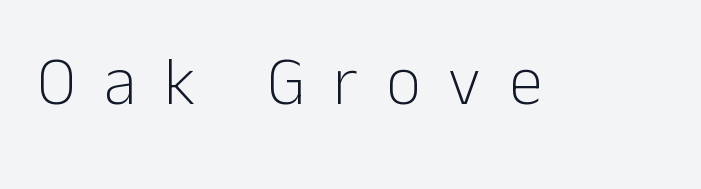
Proportional: the letters do not fall into vertical columns. These lines were composed using upright roman letters. The face looks like a standard text weight, possibly lighter. Serifs: no, the terminals of the letterforms are clean. The baseline area is clear.
